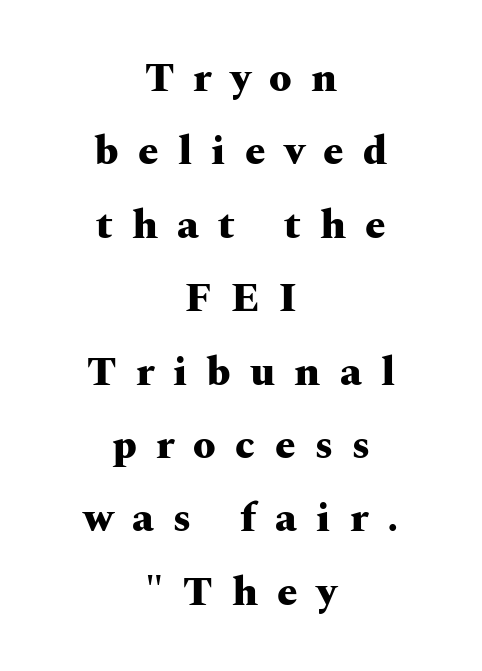
The face used here is seriffed, in the tradition of book romans. The face used here is rendered with a markedly widened letterfit. Characters remain perfectly vertical along every line. The strokes are fattened all the way to bold. This rendering uses center alignment, leaving both contours irregular but symmetric.
